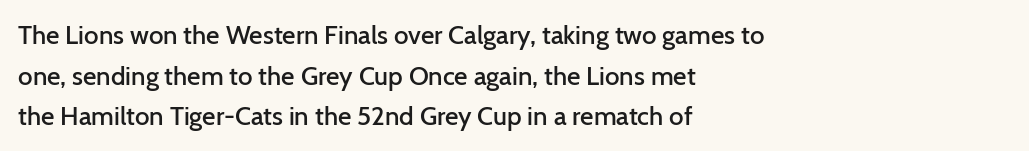
{"italic": "no", "bold": "semi", "underline": "no", "align": "left", "line_spacing": "normal", "line_spacing_ratio": 1.56, "letter_spacing": "normal", "letter_spacing_em": 0.0, "glyph_px": 26}
